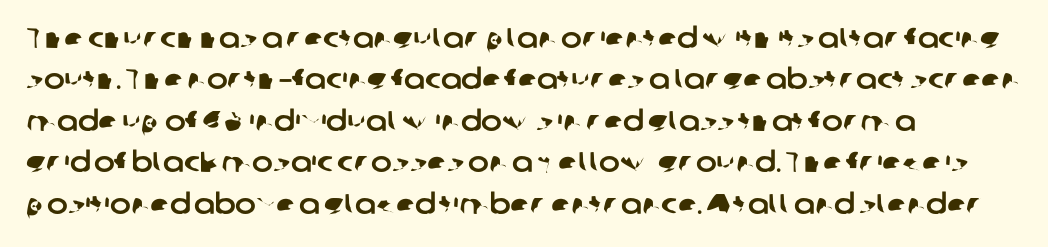
Clear beneath every line of the passage. The rendering uses a moderate line-height, typical for paragraphs. Looks like regular typesetting: each glyph gets only the width it needs. How are the letters spaced? Ordinarily, with no added tracking. The font family rendered here belongs to the sans-serif group.
